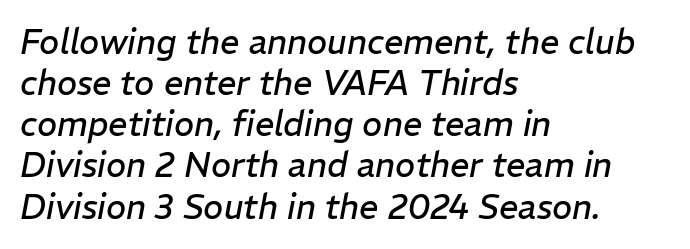
The image shows 34 px regular-weight type, italic (leaning right); set left-aligned, line spacing 1.21x, normal letter spacing, not underlined; low stroke contrast and a medium x-height.
